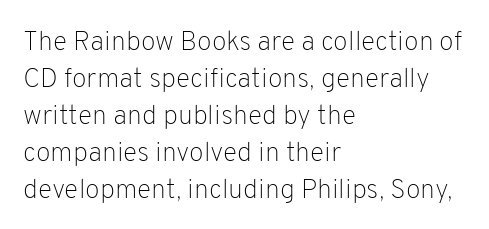
{"italic": "no", "bold": "no", "underline": "no", "align": "left", "line_spacing": "normal", "line_spacing_ratio": 1.37, "letter_spacing": "normal", "letter_spacing_em": 0.0, "glyph_px": 27}
